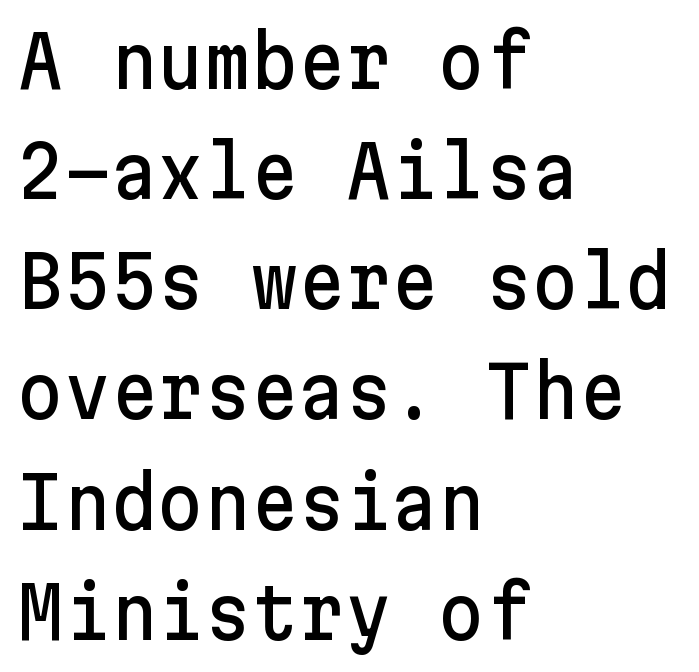
Stroke terminals: plain, sans-serif. Does the leading feel generous? No, just average. No word sits above an underline. Left-aligned paragraph, ragged on the right. Designer's note — italics off, roman on. Short note: letters normally spaced.
